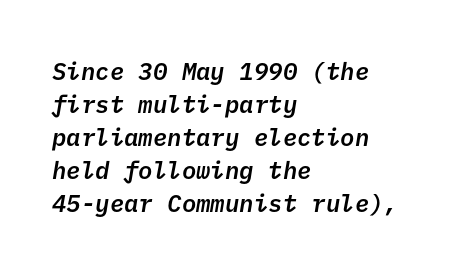
{"bold": "semi", "underline": "no", "align": "left", "line_spacing": "normal", "line_spacing_ratio": 1.37, "letter_spacing": "normal", "letter_spacing_em": 0.0, "glyph_px": 24}
